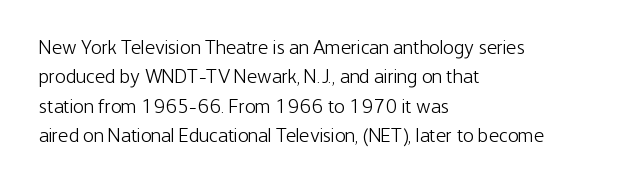
Look at the tracking — it's just the regular setting, nothing added. This sample keeps an unexceptional amount of space between lines. A typesetter would mark this as roman, not italic. Each row of text sits above clean, open space. Ink coverage per letter is moderate at most. This rendering uses left alignment, leaving the right contour irregular.
